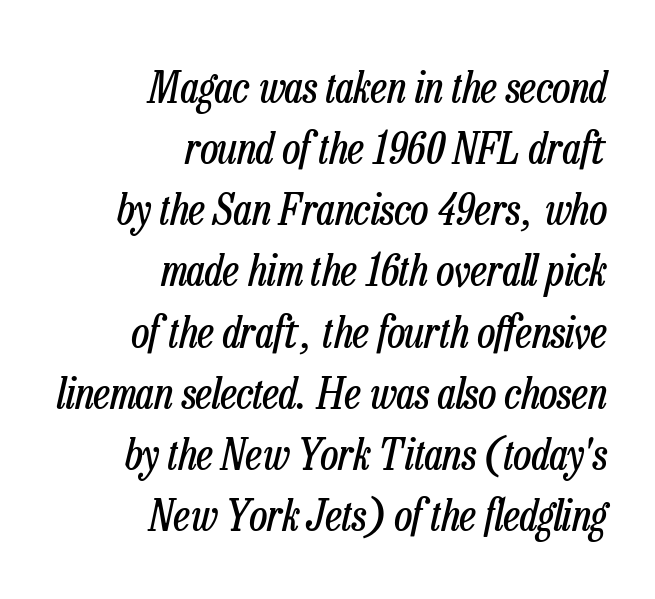
The passage is arranged like a letterhead date or caption credit — flush right. These lines were composed using italics. No extra ink here — the face is not bold. The space directly below the letters is spotless.
